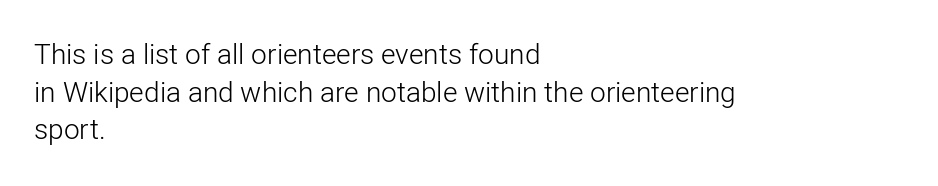
The image shows 28 px light sans-serif type, upright; set left-aligned, normal line spacing (1.34x), normal letter spacing, not underlined; low stroke contrast and a medium x-height.
